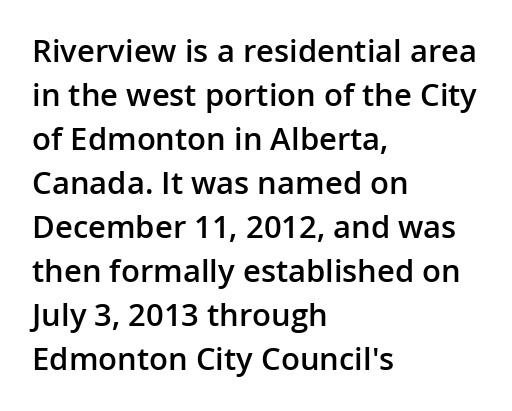
Q: Is the text bold? A: Semi-bold.
Q: Is the text italic (slanted)? A: No, it is upright.
Q: Is the typeface a serif or a sans-serif typeface? A: Sans-serif.
Q: Is the text underlined? A: No.
Q: How is the paragraph aligned? A: Left-aligned.
Q: Is the spacing between letters normal or unusually wide? A: Normal.
Q: Is the spacing between lines tight, normal or loose? A: Normal.
Q: Width (condensed, normal, or wide)? A: Normal.
Q: Stroke contrast? A: Low.
Q: x-height? A: Medium.
Q: Monospaced? A: No.
